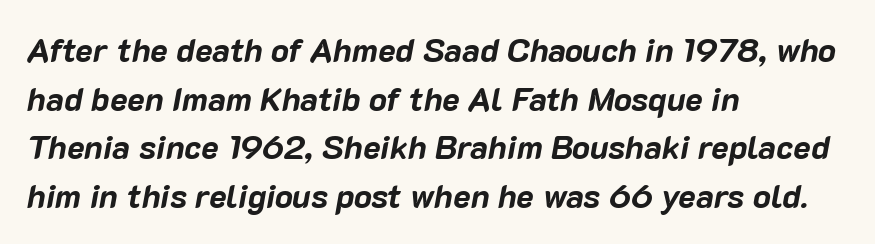
The space beneath each line is pristine and unruled. Vertically, the passage feels balanced, rows spaced as you'd expect. The strokes are fattened all the way to bold. The type is set solid horizontally, with unmodified tracking. This sample has the flowing, uneven cadence of proportional lettering.
